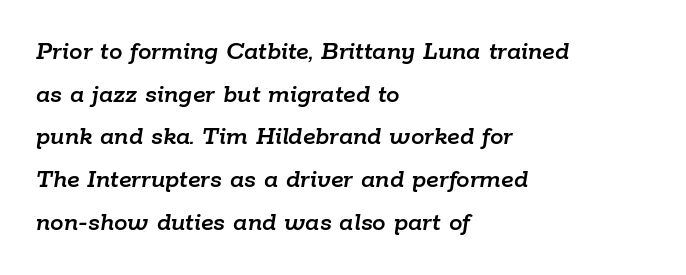
The image shows 27 px text type, italic (leaning right); set left-aligned, normal line spacing (1.58x), normal letter spacing, not underlined.
